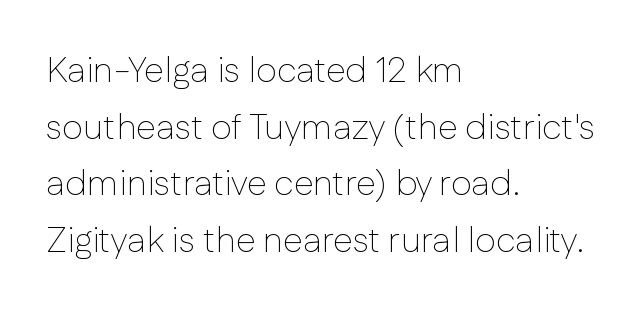
Q: Is the text bold? A: No.
Q: Is the text italic (slanted)? A: No, it is upright.
Q: Is the typeface a serif or a sans-serif typeface? A: Sans-serif.
Q: Is the text underlined? A: No.
Q: How is the paragraph aligned? A: Left-aligned.
Q: Is the spacing between letters normal or unusually wide? A: Normal.
Q: Is the spacing between lines tight, normal or loose? A: Normal.
Q: Width (condensed, normal, or wide)? A: Normal.
Q: Stroke contrast? A: Low.
Q: x-height? A: Medium.
Q: Monospaced? A: No.
